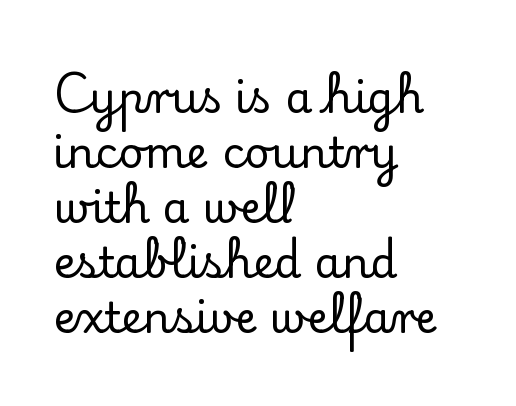
Honestly, the row spacing looks completely unremarkable. Horizontal alignment here is leftward, the default for most running prose. Character widths vary here, with narrow letters taking less room than wide ones. A typesetter would label this face a serif. If you drew a line through each stem, it would be perfectly vertical.
